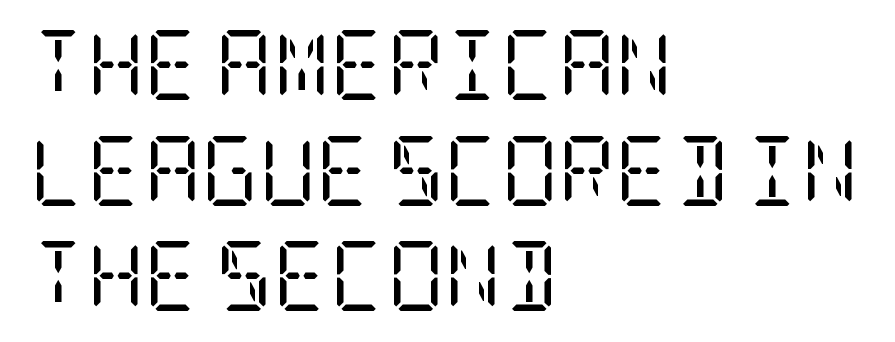
Posture: upright roman. The lines sit at an ordinary, default distance from one another. On a weight scale, this lands at 450 or below. Glance below the letters and you will spot only blank space.
